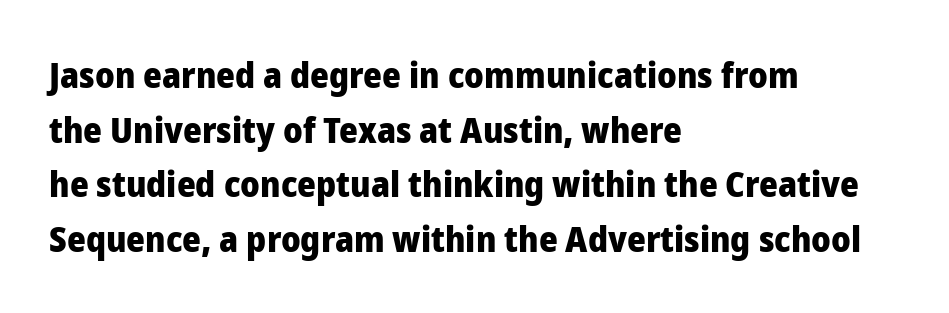
Compared with typical body copy, the letter spacing here is the same. Descender tails drop into unmarked territory. Each letter keeps its own natural width here, so spacing adapts to shape. Every stem runs plumb, perpendicular to the baseline. The leading is moderate, giving the passage an even texture. Its strokes are broad and dark, the hallmark of bold type.
